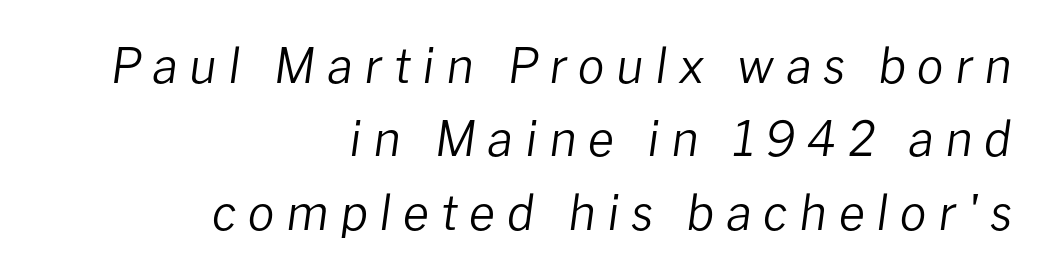
The image shows 48 px regular-weight type, italic (leaning right); set right-aligned, normal line spacing (1.53x), unusually wide letter spacing (+0.24 em), not underlined; low stroke contrast and a medium x-height.
